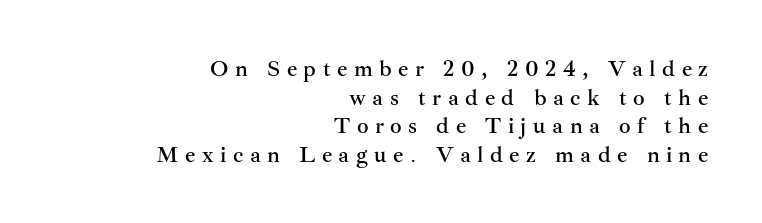
The passage shown is not underscored anywhere. The type sits square on the baseline with zero lean. Caption: multi-line text, flush right, ragged left. You could only call the tracking loose — the letters float apart.
